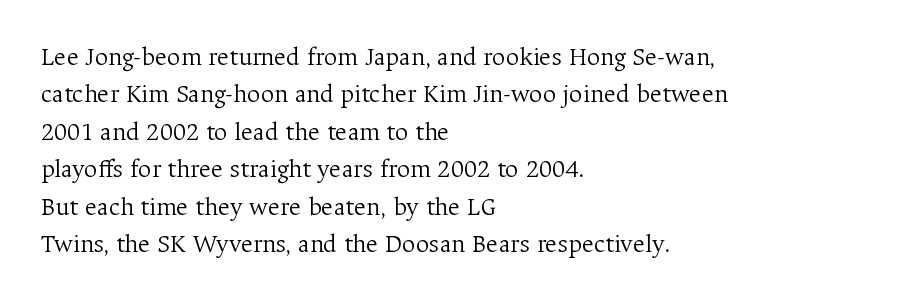
Is the letter spacing exaggerated? No — it looks like the ordinary default. This block has exactly the height ordinary leading produces. This is the regular roman posture of the typeface. Weight: not bold — regular or lighter.
